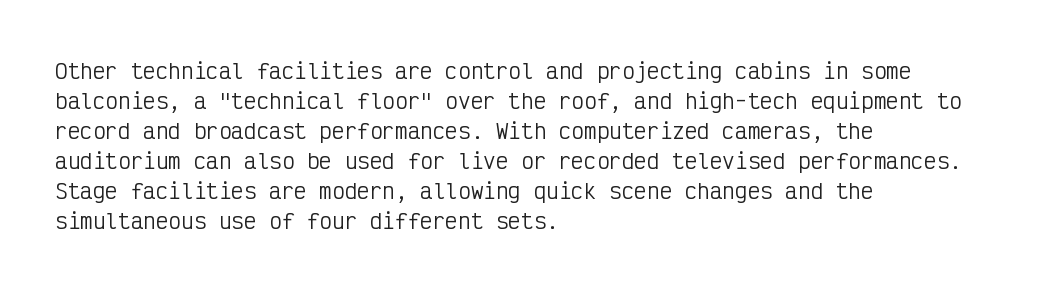
Compared with typical body copy, the letter spacing here is the same. The text block is weighted toward the left margin, trailing off unevenly rightward. The foot of each line stays bare and open. Evenly set lines give the paragraph a standard silhouette. Stroke thickness stays within the range of a standard reading face or lighter.
